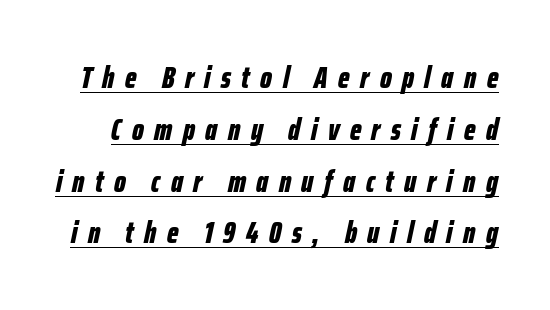
Slanted lettering throughout. The letters are bold, with thick, heavy strokes. The letterforms stand isolated, each surrounded by extra space. The glyphs are accompanied by a horizontal stroke just below them. This block has exactly the height ordinary leading produces. Looks like regular typesetting: each glyph gets only the width it needs.
